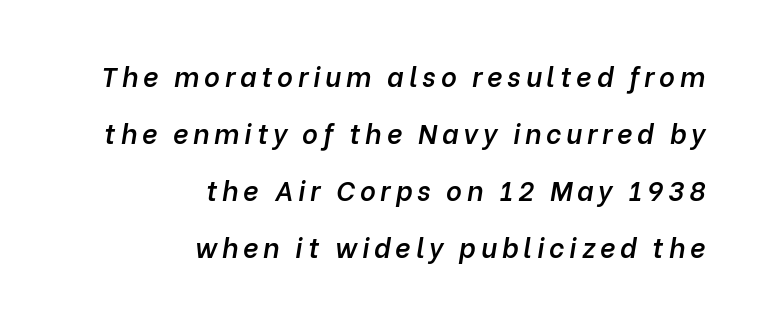
Q: Is the text bold? A: Semi-bold.
Q: Is the text italic (slanted)? A: Yes, it leans right by about 10 degrees.
Q: Is the text underlined? A: No.
Q: How is the paragraph aligned? A: Right-aligned.
Q: Is the spacing between lines tight, normal or loose? A: Loose.
